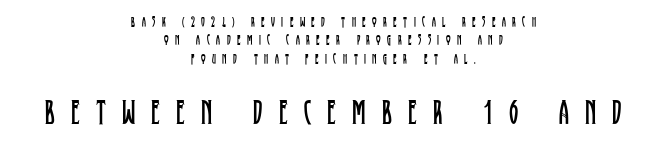
A normal amount of white space separates one row of letters from the next. Ascenders rise straight up at ninety degrees. Type style note: has serifs. The passage shown begins with its smaller block and ends with its larger one. A clean baseline with only descenders dipping below it. Every row of glyphs is offset so its center matches the block's center.
